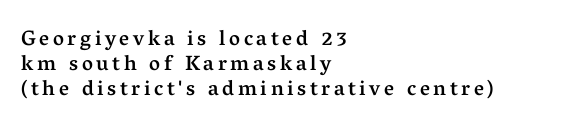
{"italic": "no", "bold": "semi", "underline": "no", "align": "left", "line_spacing_ratio": 1.18, "glyph_px": 21}
